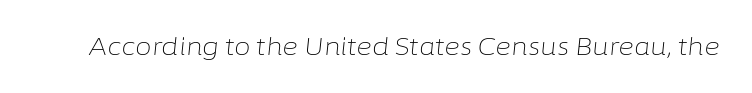
Is the stroke heavy? The answer is a plain regular-or-lighter. A typesetter would mark this as italic. Default kerning and tracking; the words read as compact shapes. Plain, unruled lines of type.
